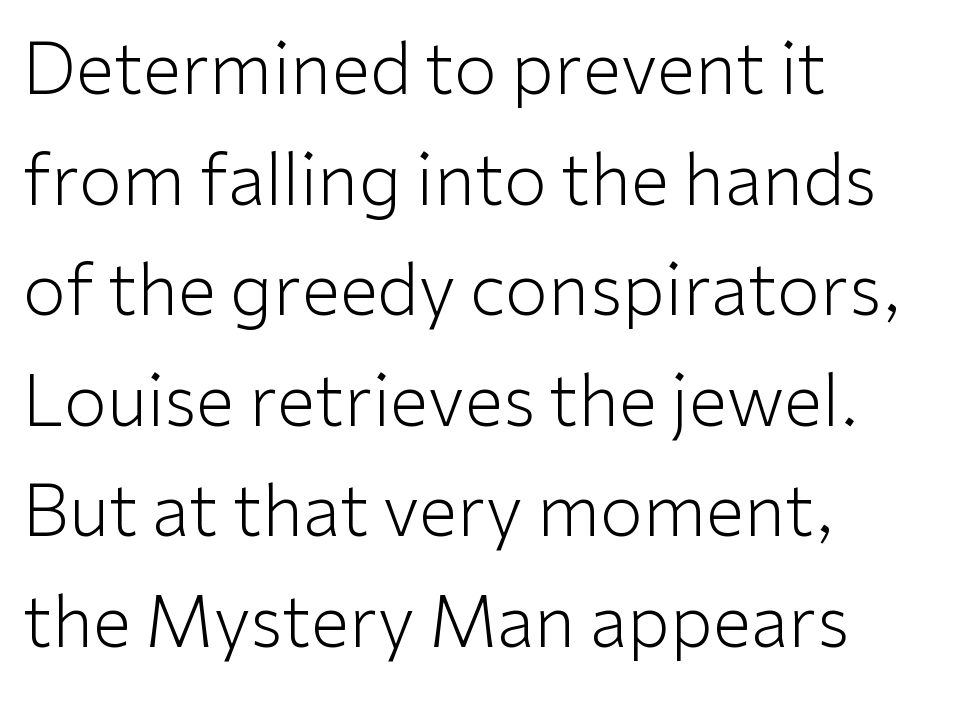
It's the straight-up-and-down kind of type. The space between consecutive lines is moderate. The passage is arranged the way most books set body copy — flush left. Looks like regular typesetting: each glyph gets only the width it needs. The passage shown is typeset with a sans-serif family.
